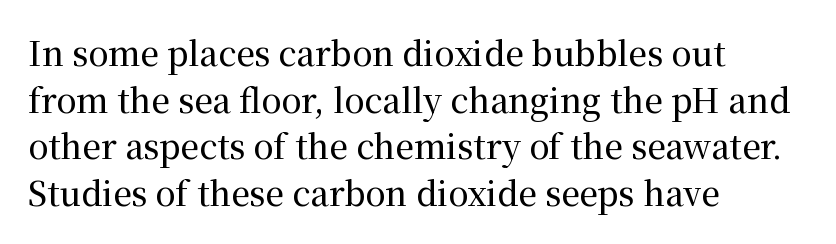
The image shows 33 px serif type, upright; set left-aligned, normal line spacing (1.41x), normal letter spacing, not underlined; medium stroke contrast and a medium x-height.
